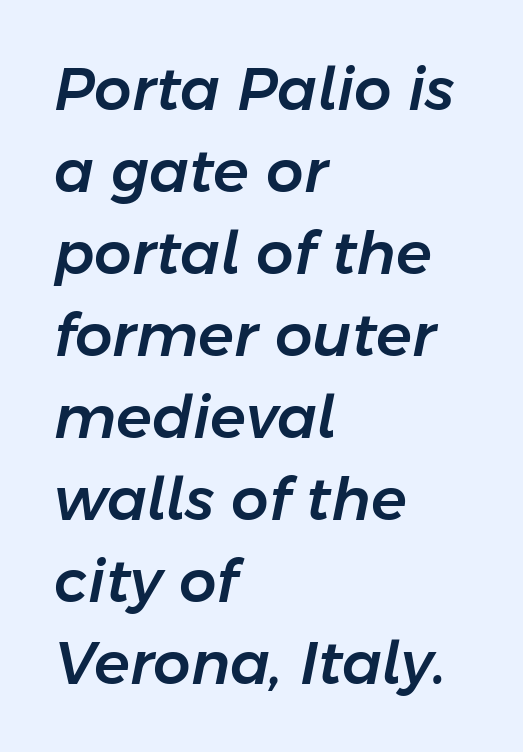
Q: Is the text italic (slanted)? A: Yes, it leans right by about 11 degrees.
Q: Is the text underlined? A: No.
Q: How is the paragraph aligned? A: Left-aligned.
Q: Is the spacing between letters normal or unusually wide? A: Normal.
Q: Is the spacing between lines tight, normal or loose? A: Normal.
Q: Width (condensed, normal, or wide)? A: Normal.
Q: Stroke contrast? A: Low.
Q: x-height? A: Medium.
Q: Monospaced? A: No.
